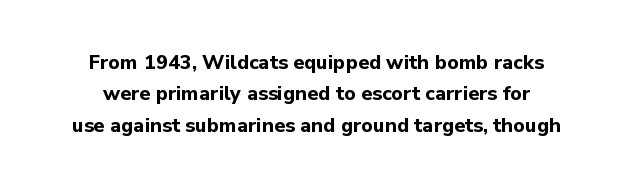
{"italic": "no", "bold": "yes", "underline": "no", "align": "center", "line_spacing": "normal", "line_spacing_ratio": 1.57, "letter_spacing": "normal", "letter_spacing_em": 0.0, "glyph_px": 20}
